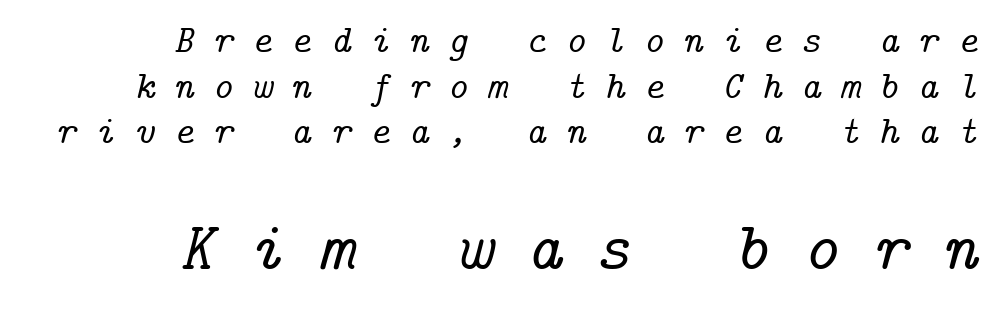
The axis of the letterforms is tilted away from vertical. Inter-character spacing is expanded well beyond the font's built-in metrics. Bigger letters appear in the bottom chunk; the top chunk is reduced. A bare baseline throughout the passage. Caption: multi-line text, flush right, ragged left. Old-style or modern, the face here clearly has serifs.
